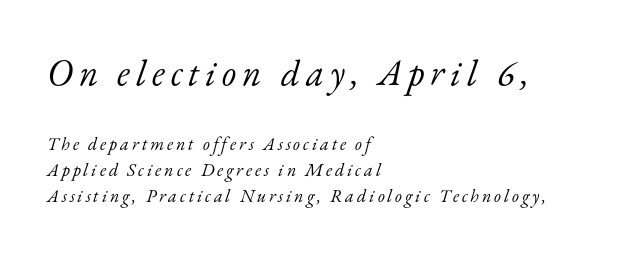
The image shows 37 px light serif type, italic (leaning right); set left-aligned, normal line spacing (1.46x), not underlined; the first (top) block is 2.06x larger; low stroke contrast and a small x-height.
